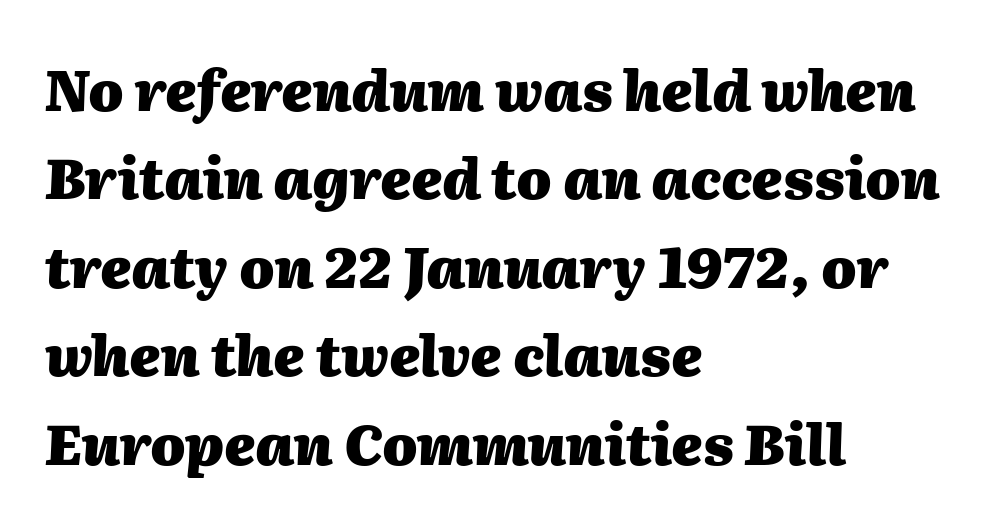
The image shows 56 px heavy type, italic (leaning right); set left-aligned, normal line spacing (1.58x), normal letter spacing, not underlined; medium stroke contrast and a medium x-height.
